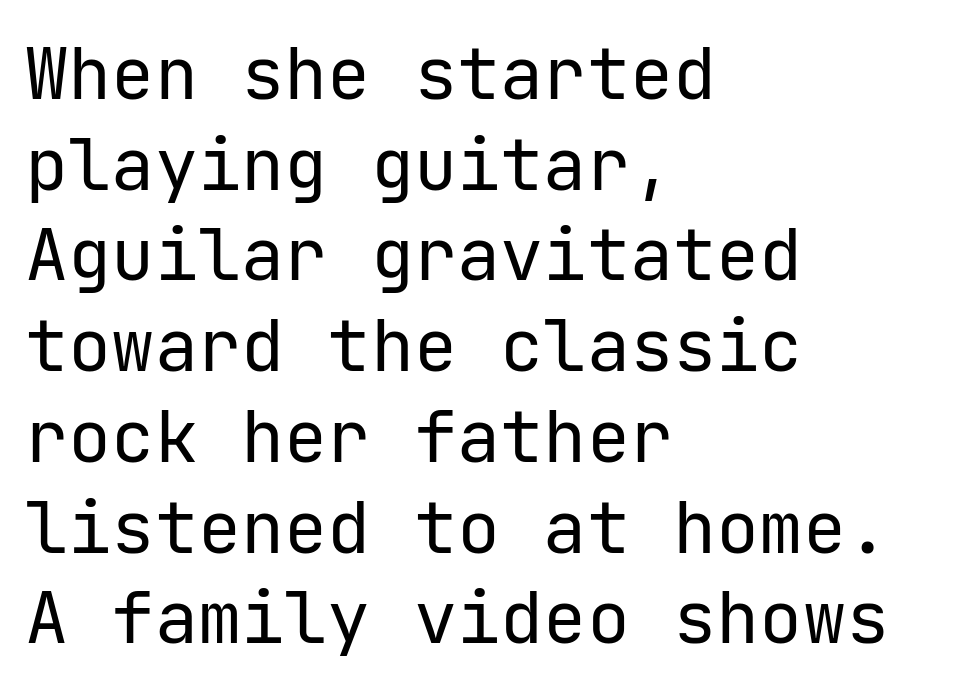
Q: Is the text bold? A: No.
Q: Is the text italic (slanted)? A: No, it is upright.
Q: Is the typeface a serif or a sans-serif typeface? A: Sans-serif.
Q: Is the text underlined? A: No.
Q: How is the paragraph aligned? A: Left-aligned.
Q: Is the spacing between letters normal or unusually wide? A: Normal.
Q: Is the spacing between lines tight, normal or loose? A: Normal.
Q: Width (condensed, normal, or wide)? A: Normal.
Q: Stroke contrast? A: Low.
Q: x-height? A: Medium.
